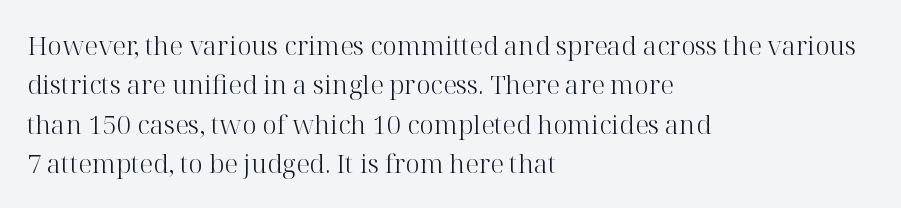
Q: Is the text bold? A: No.
Q: Is the text italic (slanted)? A: No, it is upright.
Q: Is the text underlined? A: No.
Q: How is the paragraph aligned? A: Left-aligned.
Q: Is the spacing between letters normal or unusually wide? A: Normal.
Q: Is the spacing between lines tight, normal or loose? A: Normal.
